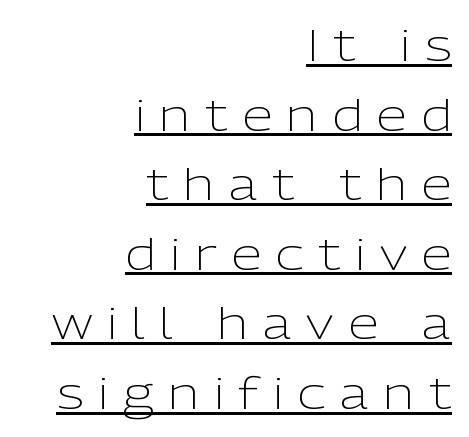
The image shows 44 px light sans-serif type, upright; set right-aligned, normal line spacing (1.58x), unusually wide letter spacing (+0.33 em), underlined; low stroke contrast and a medium x-height.
